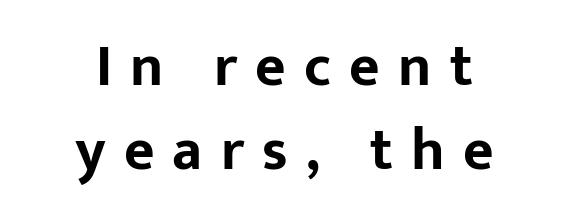
{"serif": "no", "italic": "no", "bold": "yes", "weight": "bold", "width": "normal", "stroke_contrast": "low", "x_height": "medium", "monospaced": "no", "underline": "no", "align": "center", "line_spacing": "normal", "line_spacing_ratio": 1.43, "letter_spacing": "wide", "letter_spacing_em": 0.31, "glyph_px": 59}
